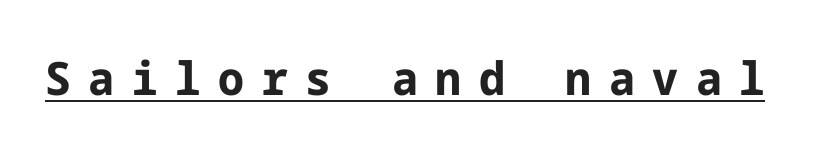
Ascenders rise straight up at ninety degrees. In designer terms, the underline attribute is active on this setting. Emphasis by weight is at full strength: bold. Serifs: no, the terminals of the letterforms are clean.
